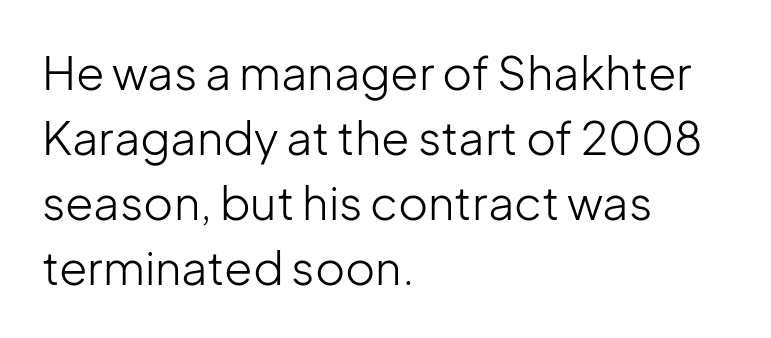
{"serif": "no", "italic": "no", "bold": "no", "weight": "light", "width": "normal", "stroke_contrast": "low", "x_height": "medium", "monospaced": "no", "underline": "no", "align": "left", "line_spacing": "normal", "line_spacing_ratio": 1.41, "letter_spacing": "normal", "letter_spacing_em": 0.0, "glyph_px": 46}
